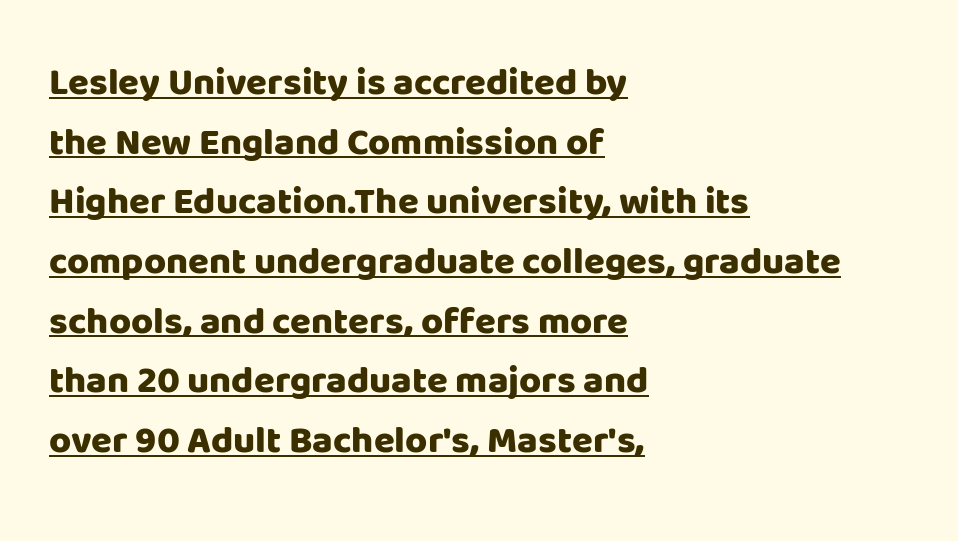
{"serif": "no", "italic": "no", "bold": "yes", "weight": "heavy", "width": "normal", "stroke_contrast": "low", "x_height": "large", "monospaced": "no", "underline": "yes", "align": "left", "line_spacing": "normal", "line_spacing_ratio": 1.57, "letter_spacing": "normal", "letter_spacing_em": 0.0, "glyph_px": 38}
